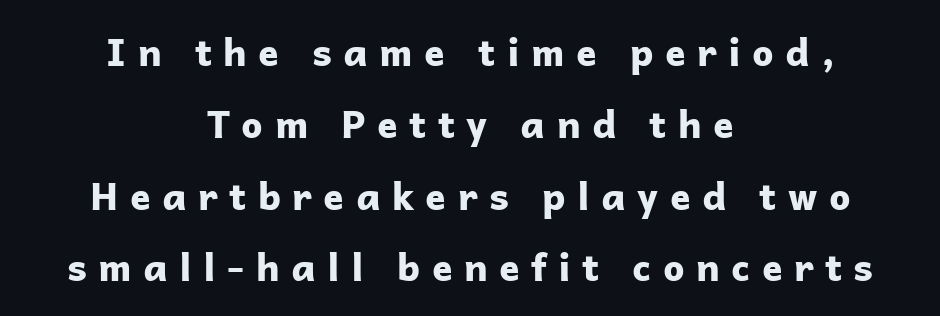
{"serif": "no", "italic": "no", "bold": "yes", "weight": "bold", "width": "normal", "stroke_contrast": "low", "x_height": "medium", "monospaced": "no", "underline": "no", "align": "center", "line_spacing_ratio": 1.89, "letter_spacing": "wide", "letter_spacing_em": 0.3, "glyph_px": 38}
